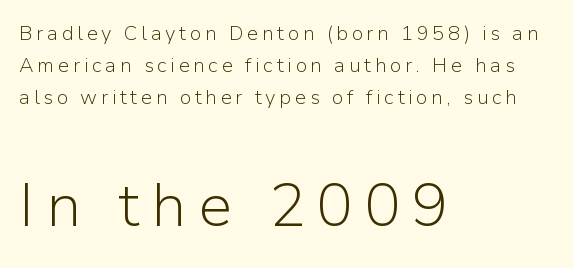
{"serif": "no", "italic": "no", "bold": "no", "weight": "light", "width": "normal", "stroke_contrast": "low", "x_height": "medium", "monospaced": "no", "underline": "no", "align": "left", "line_spacing": "normal", "line_spacing_ratio": 1.61, "larger_block": "second", "size_ratio": 3.05, "glyph_px": 61}
